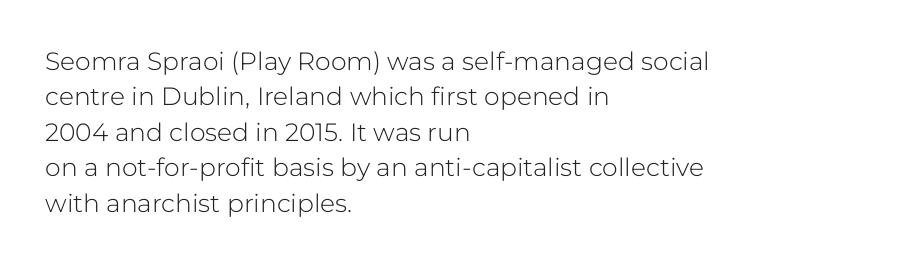
The image shows 25 px text type, upright; set left-aligned, normal line spacing (1.42x), normal letter spacing, not underlined.
